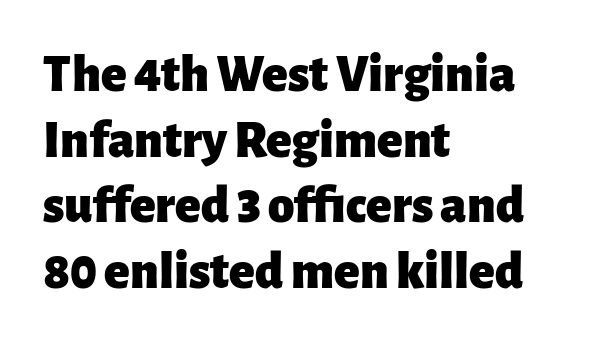
{"serif": "no", "italic": "no", "bold": "yes", "weight": "heavy", "width": "normal", "stroke_contrast": "low", "x_height": "medium", "monospaced": "no", "underline": "no", "align": "left", "line_spacing_ratio": 1.24, "letter_spacing": "normal", "letter_spacing_em": 0.0, "glyph_px": 53}
